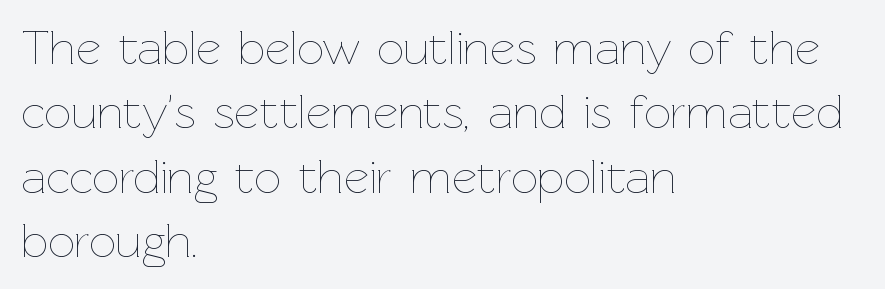
{"italic": "no", "bold": "no", "weight": "thin", "width": "normal", "stroke_contrast": "low", "x_height": "medium", "monospaced": "no", "underline": "no", "align": "left", "line_spacing": "normal", "line_spacing_ratio": 1.34, "letter_spacing": "normal", "letter_spacing_em": 0.0, "glyph_px": 48}
